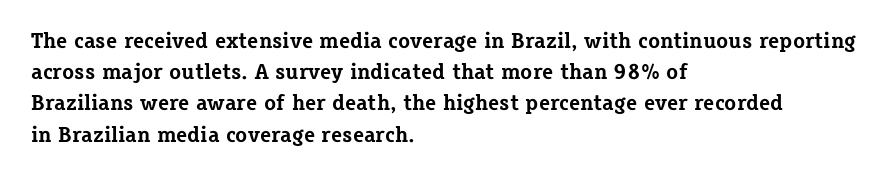
The image shows 22 px bold type, upright; set left-aligned, normal line spacing (1.42x), normal letter spacing, not underlined.
